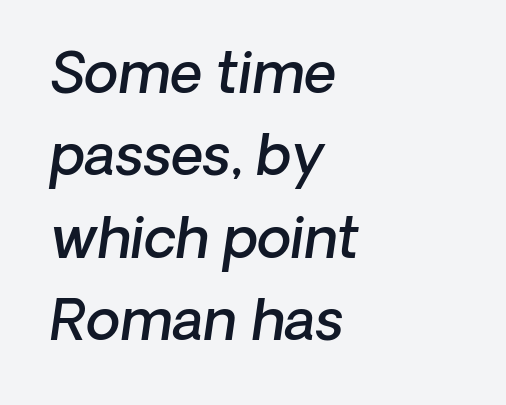
{"serif": "no", "bold": "semi", "weight": "semibold", "width": "normal", "stroke_contrast": "low", "x_height": "medium", "monospaced": "no", "underline": "no", "align": "left", "line_spacing": "normal", "line_spacing_ratio": 1.47, "letter_spacing": "normal", "letter_spacing_em": 0.0, "glyph_px": 56}
